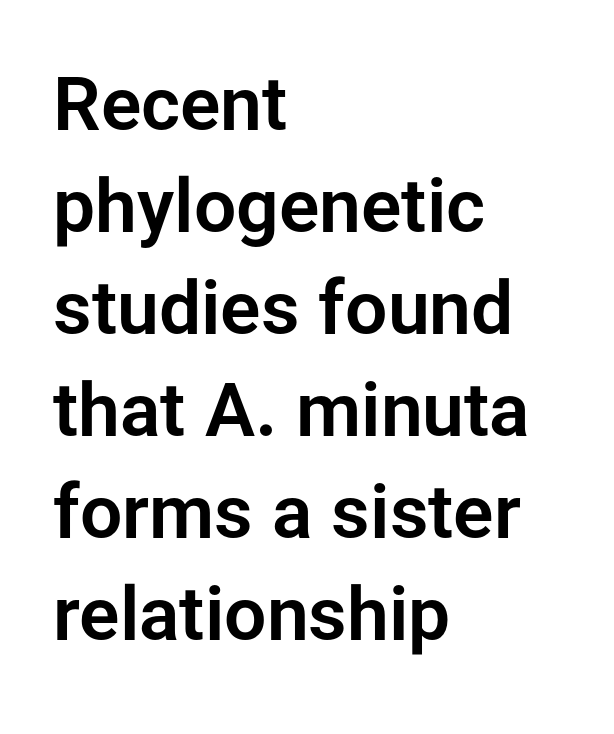
The image shows 75 px sans-serif type, upright; set left-aligned, normal line spacing (1.36x), normal letter spacing, not underlined; low stroke contrast and a medium x-height.
